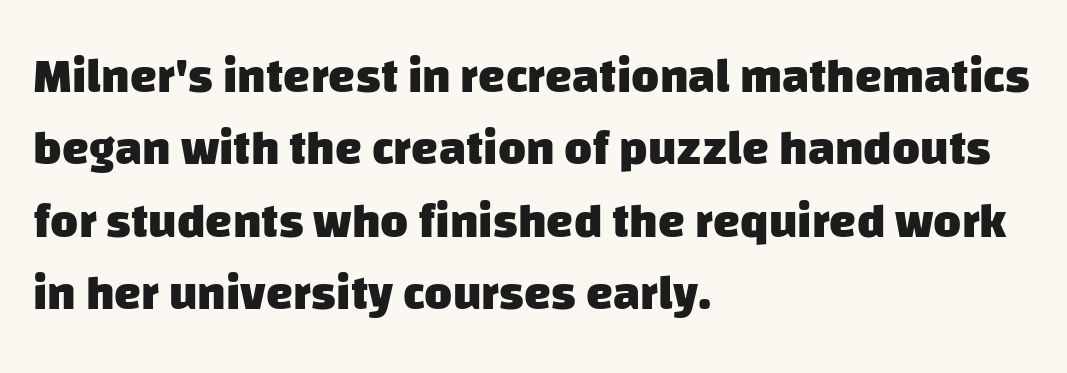
Q: Is the text bold? A: Yes.
Q: Is the typeface a serif or a sans-serif typeface? A: Sans-serif.
Q: Is the text underlined? A: No.
Q: How is the paragraph aligned? A: Left-aligned.
Q: Is the spacing between letters normal or unusually wide? A: Normal.
Q: Is the spacing between lines tight, normal or loose? A: Normal.
Q: Width (condensed, normal, or wide)? A: Normal.
Q: Stroke contrast? A: Low.
Q: x-height? A: Large.
Q: Monospaced? A: No.
